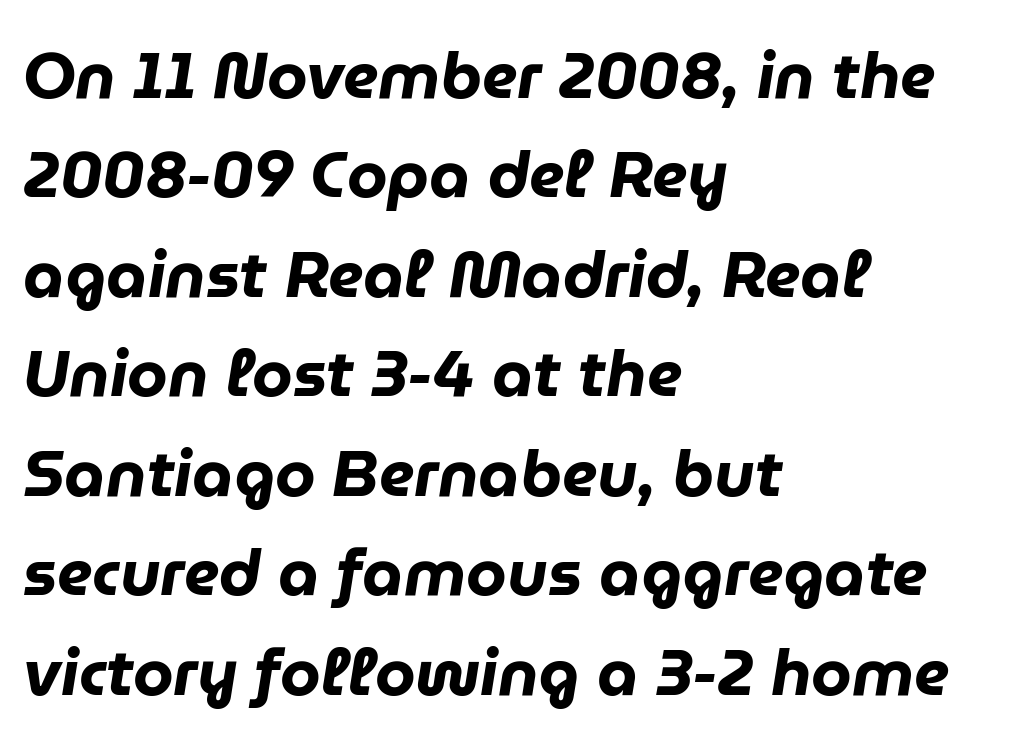
The image shows 65 px heavy type, italic (leaning right); set left-aligned, normal line spacing (1.53x), normal letter spacing, not underlined; low stroke contrast and a medium x-height.
